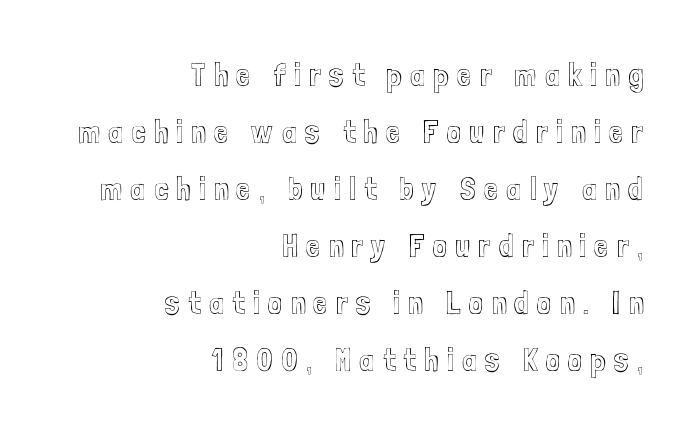
{"italic": "no", "width": "condensed", "x_height": "medium", "monospaced": "no", "underline": "no", "align": "right", "line_spacing_ratio": 1.78, "letter_spacing": "wide", "letter_spacing_em": 0.26, "glyph_px": 32}
